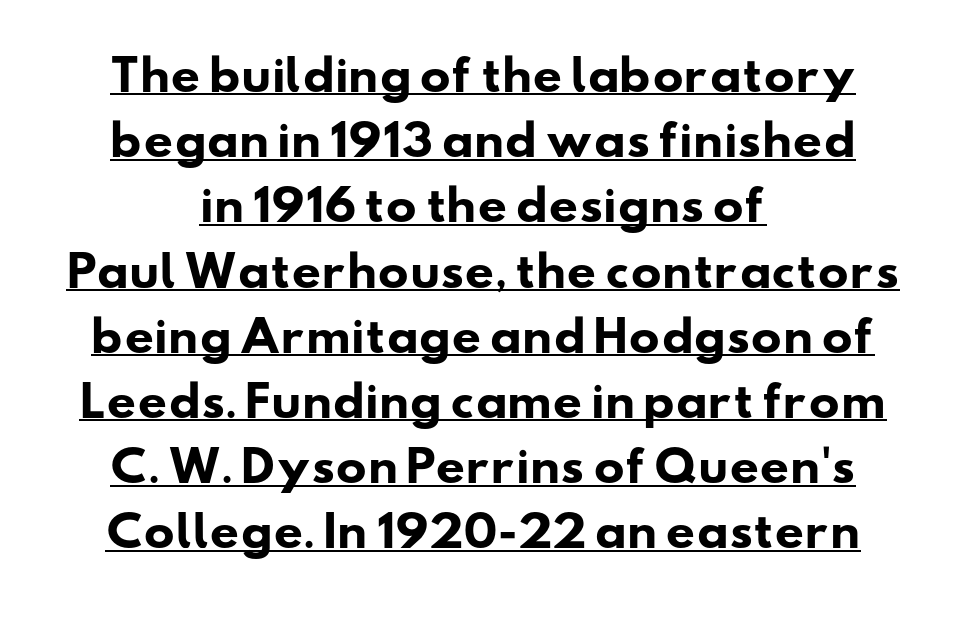
Like a heading marked for emphasis, these lines bear an underscore. Nothing unusual about the tracking: characters are spaced as the font intends. The paragraph shown floats in the horizontal middle. In terms of letterform style, serifs are entirely absent.
